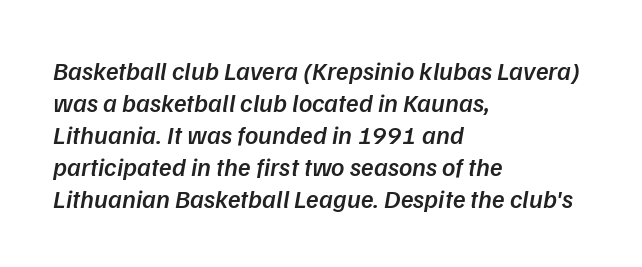
Honestly, the letter spacing is just normal — you wouldn't notice it. Does the copy run flush right? No — it runs flush left. This is moderately heavy type, rendered in semibold. The words here are not underlined.
